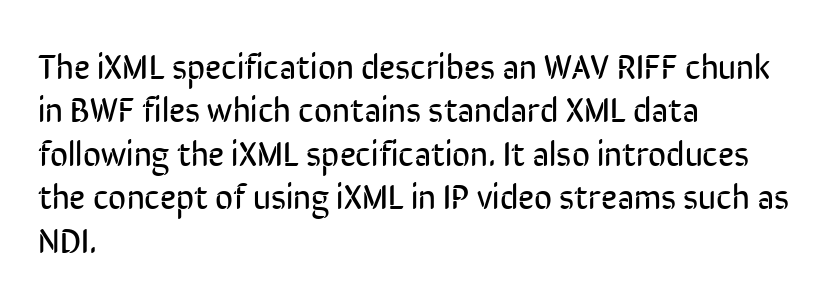
These lines are rendered in a variable-pitch font. Line beginnings align vertically; line endings do not. Unmarked baselines from the first word to the last. The strokes are not fattened; the text isn't bold. The passage shown has conventional tracking throughout. Classification — sans serif.
